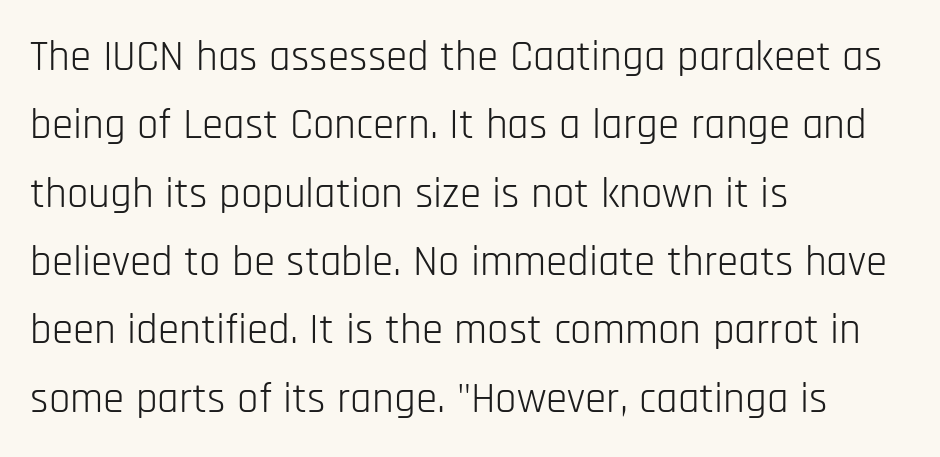
The font is comparable to plain body text, perhaps lighter. Each new line begins a customary step beneath the previous one. Letter spacing: default. Type style note: lacks serifs. Does the lettering tilt? It doesn't — this is upright. Each letter keeps its own natural width here, so spacing adapts to shape.
